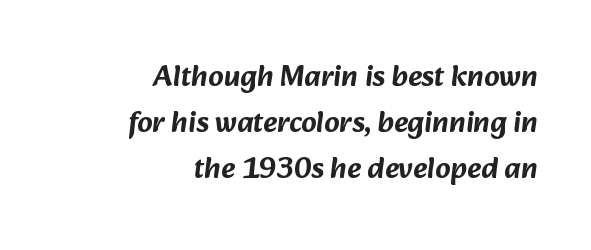
{"serif": "no", "width": "normal", "stroke_contrast": "low", "x_height": "medium", "monospaced": "no", "underline": "no", "align": "right", "line_spacing": "normal", "line_spacing_ratio": 1.54, "letter_spacing": "normal", "letter_spacing_em": 0.0, "glyph_px": 30}
